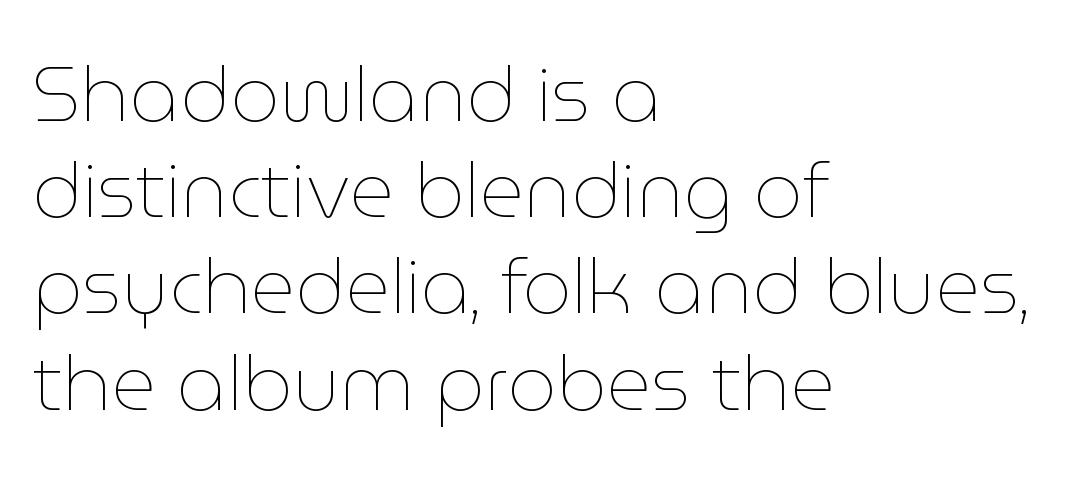
{"italic": "no", "bold": "no", "weight": "thin", "width": "normal", "stroke_contrast": "low", "x_height": "medium", "monospaced": "no", "underline": "no", "align": "left", "line_spacing": "normal", "line_spacing_ratio": 1.25, "letter_spacing": "normal", "letter_spacing_em": 0.0, "glyph_px": 77}
